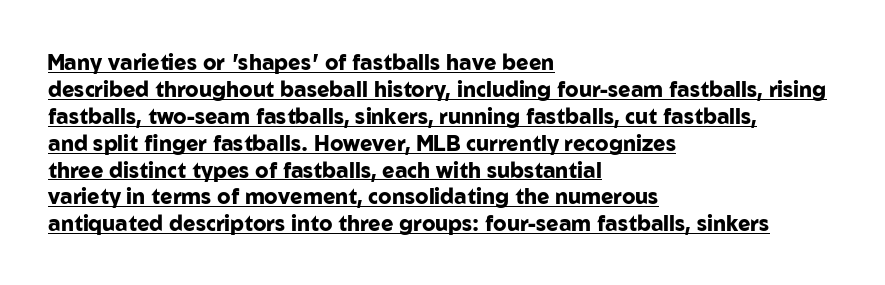
{"italic": "no", "bold": "yes", "underline": "yes", "align": "left", "line_spacing": "normal", "line_spacing_ratio": 1.28, "letter_spacing": "normal", "letter_spacing_em": 0.0, "glyph_px": 21}
